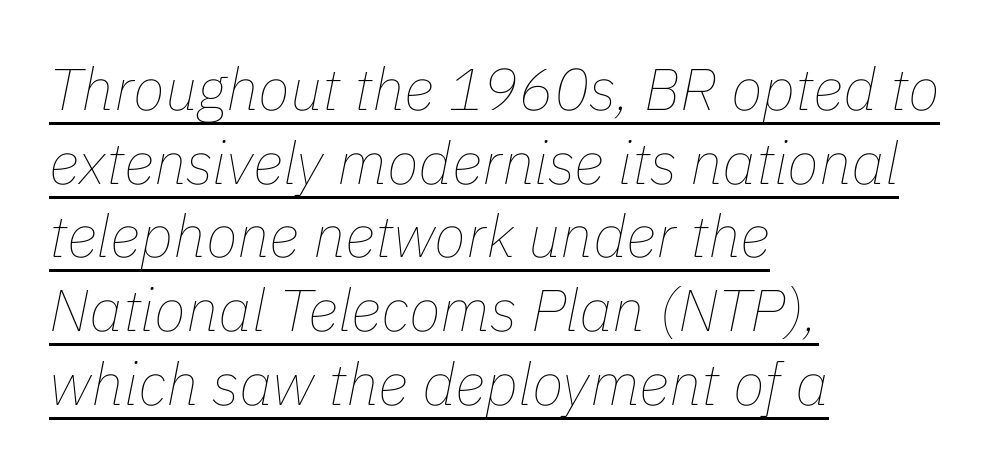
These lines are rendered in a variable-pitch font. An italicized treatment has been applied to the whole sample. Reading down the block, your eye returns to a fixed left position each line. The specimen includes a rule beneath the text block's lines. Weight: in the light-to-regular range.
